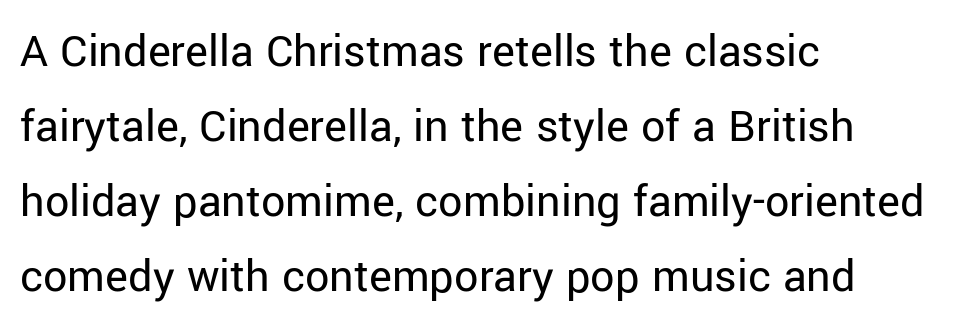
The image shows 48 px regular-weight sans-serif type, upright; set left-aligned, normal line spacing (1.56x), normal letter spacing, not underlined; low stroke contrast and a medium x-height.
